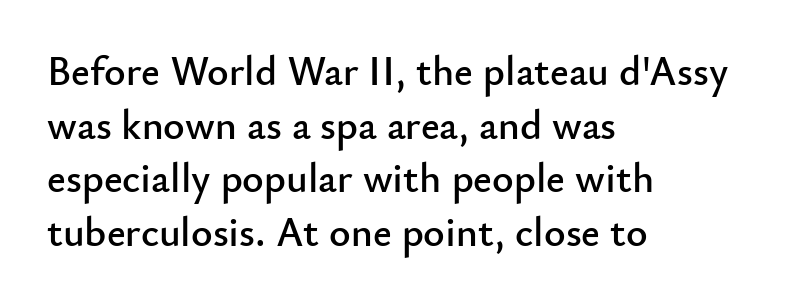
Short and long lines alike share a common starting point at left. Tall strokes in this sample are plumb rather than angled. Note the varied advance widths — an 'i' is clearly narrower than an 'm'. Characters follow at the spacing the type designer built in. I'd call this a sans setting — the letters go barefoot.
